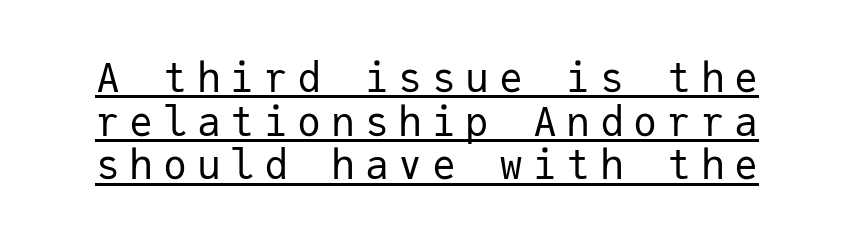
{"serif": "no", "italic": "no", "bold": "no", "weight": "regular", "width": "normal", "stroke_contrast": "low", "x_height": "medium", "monospaced": "yes", "underline": "yes", "line_spacing": "tight", "line_spacing_ratio": 1.09, "letter_spacing": "wide", "letter_spacing_em": 0.24, "glyph_px": 40}
